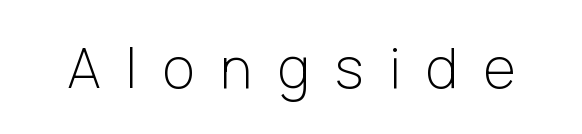
{"serif": "no", "italic": "no", "bold": "no", "weight": "light", "width": "normal", "stroke_contrast": "low", "x_height": "medium", "monospaced": "no", "underline": "no", "letter_spacing": "wide", "letter_spacing_em": 0.47, "glyph_px": 55}
